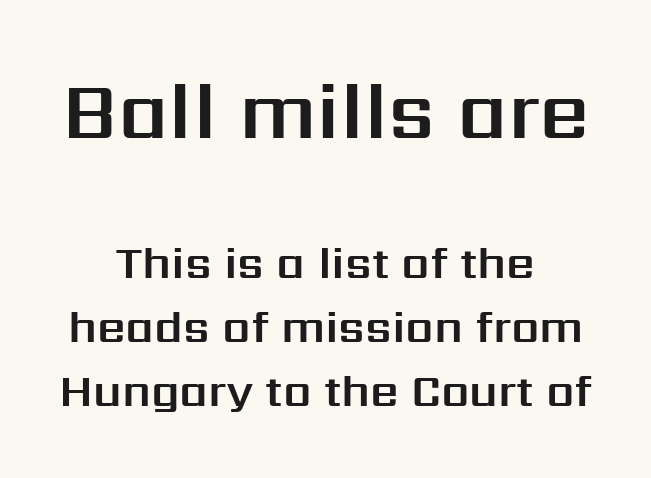
The image shows 79 px sans-serif type, upright; set centered, normal line spacing (1.42x), normal letter spacing, not underlined; the first (top) block is 1.76x larger; medium stroke contrast and a medium x-height.
